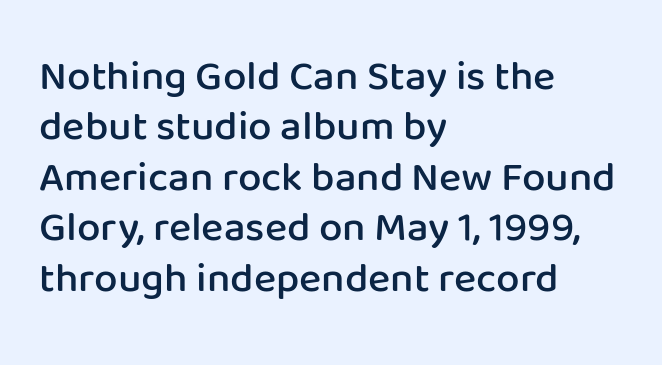
{"serif": "no", "italic": "no", "bold": "semi", "weight": "semibold", "width": "normal", "stroke_contrast": "low", "x_height": "medium", "monospaced": "no", "underline": "no", "align": "left", "line_spacing_ratio": 1.2, "letter_spacing": "normal", "letter_spacing_em": 0.0, "glyph_px": 42}
